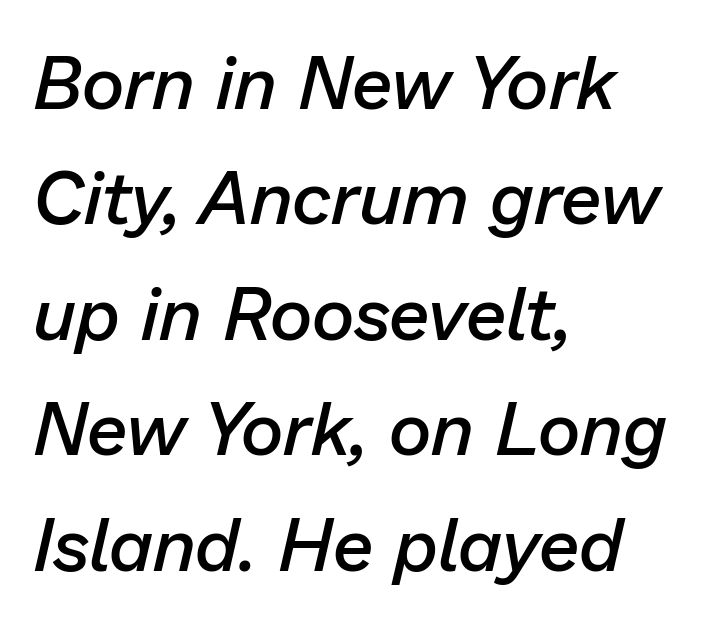
Q: Is the text bold? A: Semi-bold.
Q: Is the text italic (slanted)? A: Yes, it leans right by about 13 degrees.
Q: Is the text underlined? A: No.
Q: How is the paragraph aligned? A: Left-aligned.
Q: Is the spacing between letters normal or unusually wide? A: Normal.
Q: Is the spacing between lines tight, normal or loose? A: Normal.
Q: Width (condensed, normal, or wide)? A: Normal.
Q: Stroke contrast? A: Low.
Q: x-height? A: Medium.
Q: Monospaced? A: No.
